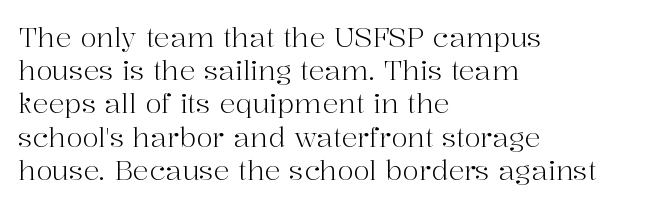
The zone under the glyphs is completely vacant. The passage is arranged the way most books set body copy — flush left. The type sits square on the baseline with zero lean. Weight: in the light-to-regular range. In terms of letterspacing, this is plain default setting.
